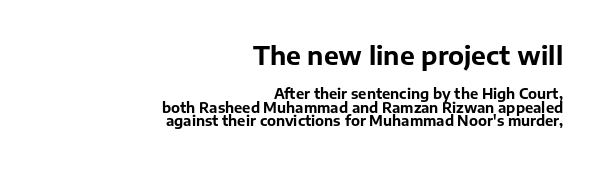
Notice how the passage keeps a crisp vertical edge on the right only. The lettering holds an erect, upright posture throughout. Type without underlining. Tracking value appears to be zero — textbook default spacing.
